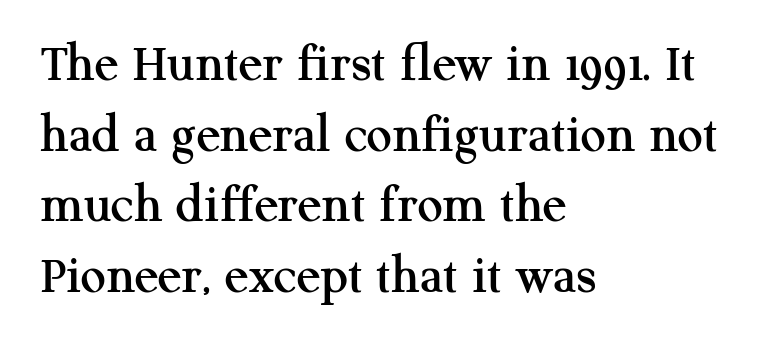
Q: Is the text italic (slanted)? A: No, it is upright.
Q: Is the typeface a serif or a sans-serif typeface? A: Serif.
Q: Is the text underlined? A: No.
Q: How is the paragraph aligned? A: Left-aligned.
Q: Is the spacing between letters normal or unusually wide? A: Normal.
Q: Is the spacing between lines tight, normal or loose? A: Normal.
Q: Width (condensed, normal, or wide)? A: Normal.
Q: Stroke contrast? A: Medium.
Q: x-height? A: Medium.
Q: Monospaced? A: No.
